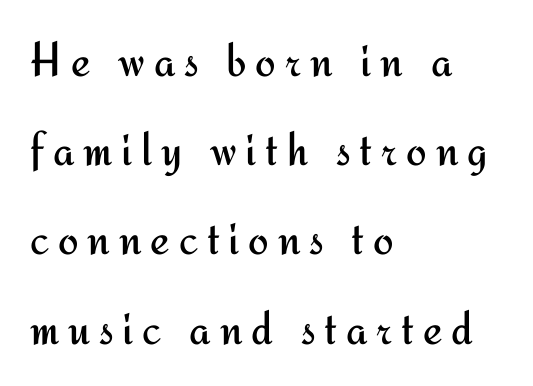
The image shows 49 px regular-weight sans-serif type, upright; set left-aligned, line spacing 1.82x, not underlined; medium stroke contrast and a small x-height.
